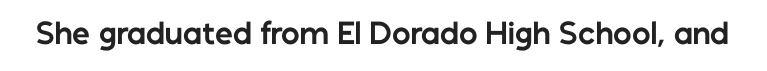
Q: Is the text bold? A: Yes.
Q: Is the text italic (slanted)? A: No, it is upright.
Q: Is the typeface a serif or a sans-serif typeface? A: Sans-serif.
Q: Is the text underlined? A: No.
Q: Is the spacing between letters normal or unusually wide? A: Normal.
Q: Width (condensed, normal, or wide)? A: Normal.
Q: Stroke contrast? A: Low.
Q: x-height? A: Medium.
Q: Monospaced? A: No.
